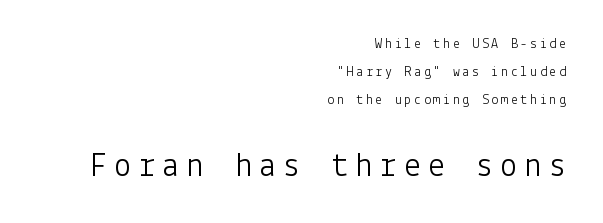
{"serif": "no", "italic": "no", "bold": "no", "weight": "light", "width": "normal", "stroke_contrast": "low", "x_height": "medium", "underline": "no", "align": "right", "line_spacing": "loose", "line_spacing_ratio": 2.01, "larger_block": "second", "size_ratio": 2.5, "glyph_px": 35}
